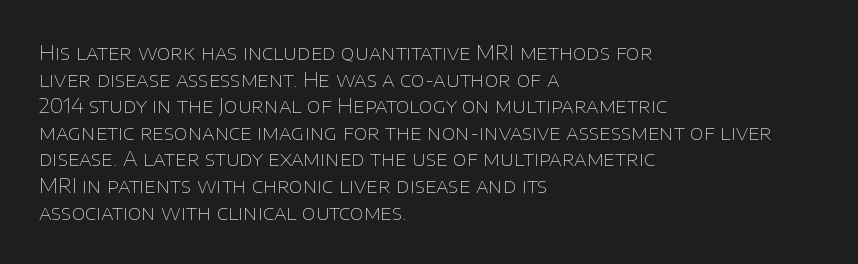
The image shows 20 px text type, upright; set left-aligned, normal line spacing (1.33x), normal letter spacing, not underlined.
